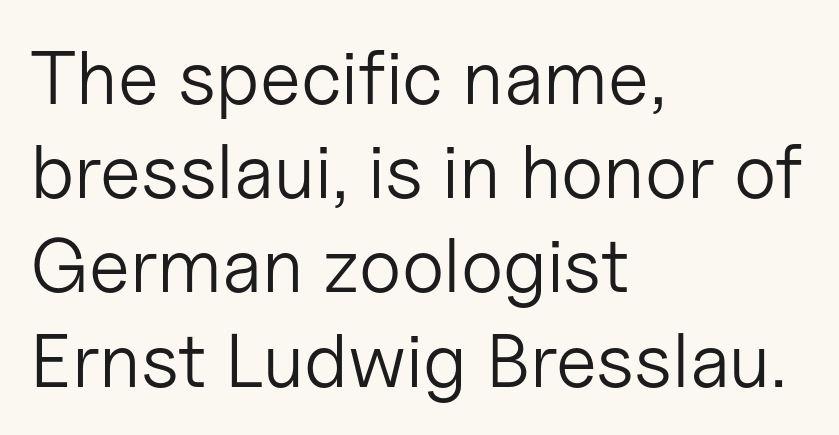
Q: Is the text bold? A: No.
Q: Is the text italic (slanted)? A: No, it is upright.
Q: Is the typeface a serif or a sans-serif typeface? A: Sans-serif.
Q: Is the text underlined? A: No.
Q: How is the paragraph aligned? A: Left-aligned.
Q: Is the spacing between letters normal or unusually wide? A: Normal.
Q: Width (condensed, normal, or wide)? A: Normal.
Q: Stroke contrast? A: Low.
Q: x-height? A: Medium.
Q: Monospaced? A: No.
